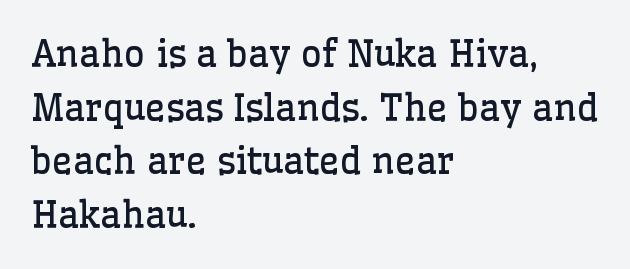
These lines are set flush left with a ragged right edge. The font sits on the lighter half of the weight spectrum, regular included. There is no visible air inserted between adjacent glyphs. Unlike a clean sans, this face finishes its strokes with serifs. No italicization has been applied; the sample stays upright.
